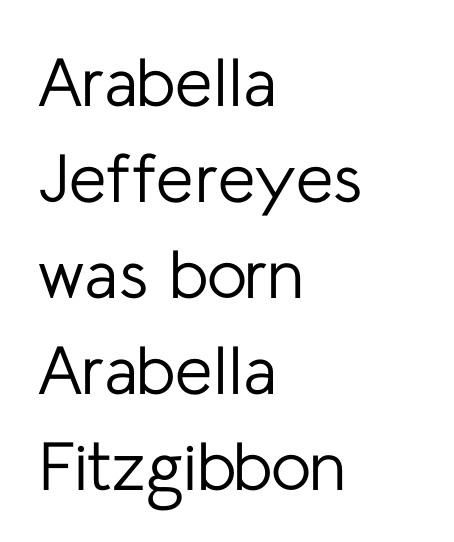
This is sans-serif lettering, the kind often seen on screens and signage. The letters stand straight up with perfectly vertical stems. Compared with typical body copy, the letter spacing here is the same. Glance below the letters and you will spot only blank space. Leading: standard. Stems and bowls with no extra thickness — not bold.
